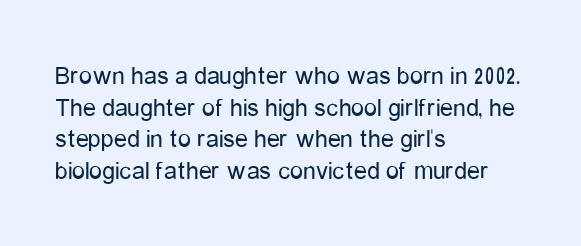
Q: Is the text bold? A: No.
Q: Is the text italic (slanted)? A: No, it is upright.
Q: Is the text underlined? A: No.
Q: How is the paragraph aligned? A: Left-aligned.
Q: Is the spacing between letters normal or unusually wide? A: Normal.
